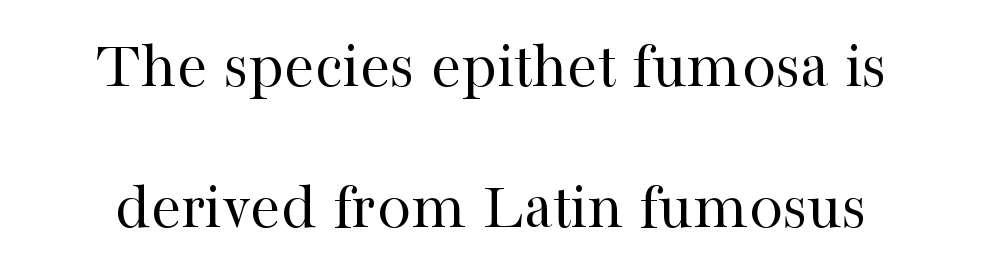
The space directly below the letters is spotless. The face looks like a standard text weight, possibly lighter. Do the letters lean? They stand straight. The font family rendered here belongs to the serif group.
